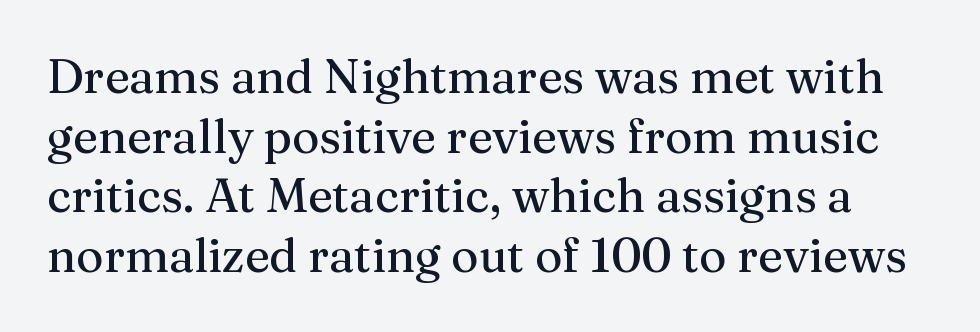
You can tell from the footed stems that serif type was used. The rendering keeps characters at their native spacing. Ordinary non-slanted type is in use. The designer left line spacing at the default. Words float on clear page, feet unadorned. Spacing verdict: proportional, widths tailored to each character.
